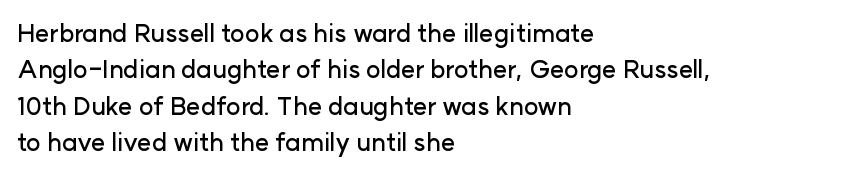
Plain, unruled lines of type. The type is set solid horizontally, with unmodified tracking. Tall strokes in this sample are plumb rather than angled. Regarding leading, the lines here are spaced in the standard way.
